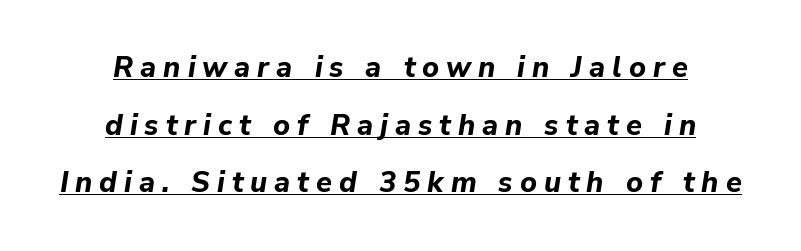
This is heavy type, rendered in bold. Does the lettering tilt? It does — this is italic. These lines are rendered in a variable-pitch font. Someone cranked the tracking dial way up on this one. Emphasis is given by a line drawn under the lettering. Is the block centered? Yes — each line is placed symmetrically about the middle.
